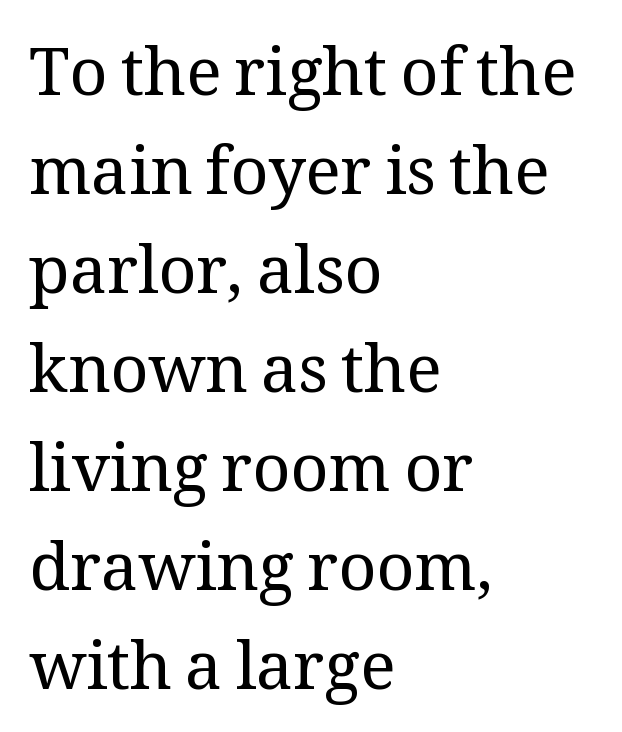
The image shows 66 px regular-weight serif type, upright; set left-aligned, normal line spacing (1.5x), normal letter spacing, not underlined; medium stroke contrast and a medium x-height.
